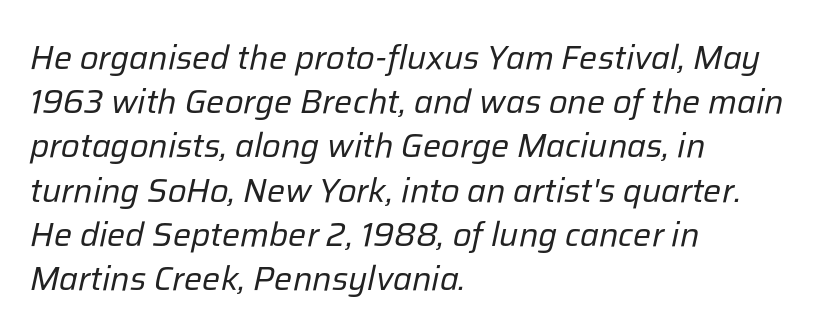
The image shows 34 px regular-weight type, italic (leaning right); set left-aligned, normal line spacing (1.3x), normal letter spacing, not underlined; low stroke contrast and a medium x-height.
